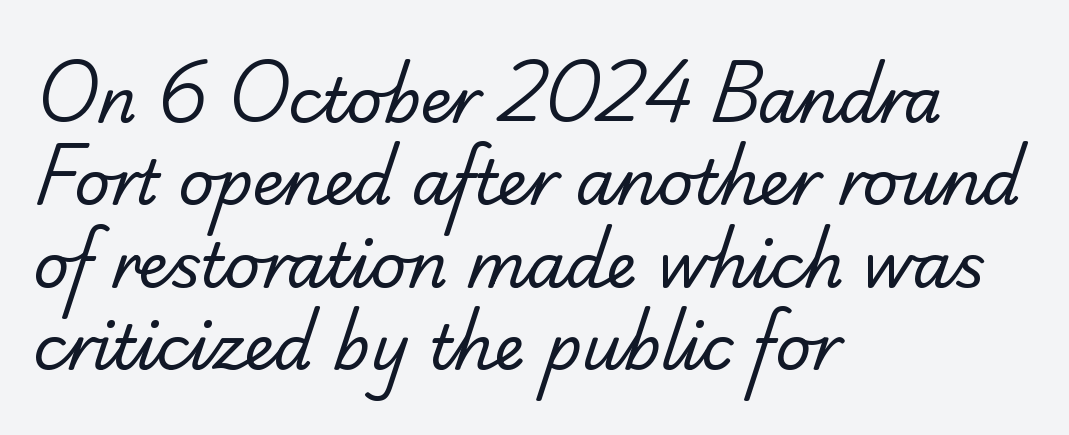
No heavy texture on the line: the type isn't bold. Honestly, the letter spacing is just normal — you wouldn't notice it. Type without underlining. These lines are rendered in a variable-pitch font.
